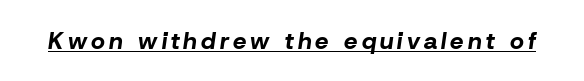
{"italic": "yes", "lean": "right", "slant_degrees": 8, "bold": "yes", "underline": "yes", "glyph_px": 24}
